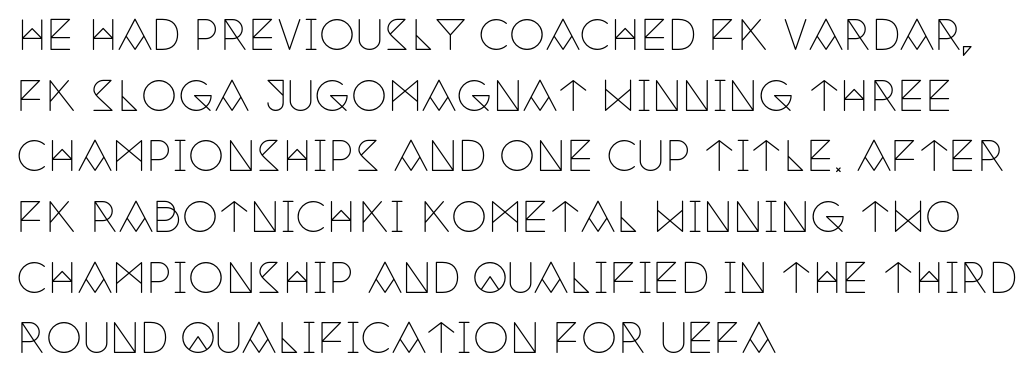
No heavy texture on the line: the type isn't bold. Designer's note — italics off, roman on. The face used here is proportionally spaced, like ordinary book or web type. The rendering anchors every line to the left-hand side. Any mark beneath the type? The region is blank. Reading down the column, the eye jumps a familiar distance to each next line.
